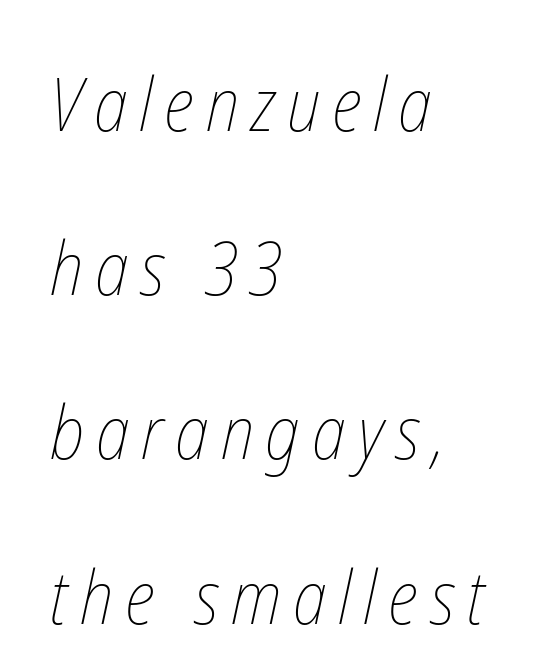
Rows of type keep a wide berth in the vertical direction. Horizontal alignment here is leftward, the default for most running prose. The strokes carry an ordinary text weight at most. The gap between lines stays unmarked.
